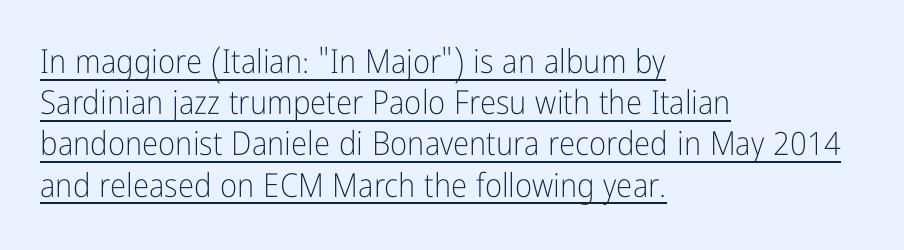
The image shows 33 px light, condensed sans-serif type, upright; set left-aligned, normal line spacing (1.25x), normal letter spacing, underlined; low stroke contrast and a medium x-height.
